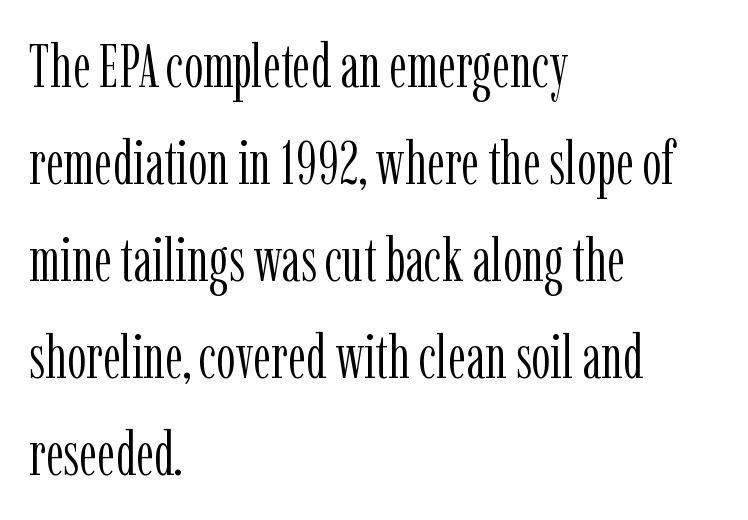
Do the characters align in a grid? No, the font is proportional. The strokes carry an ordinary text weight at most. Unlike a clean sans, this face finishes its strokes with serifs. The type is set solid horizontally, with unmodified tracking. Does the leading feel generous? No, just average.
